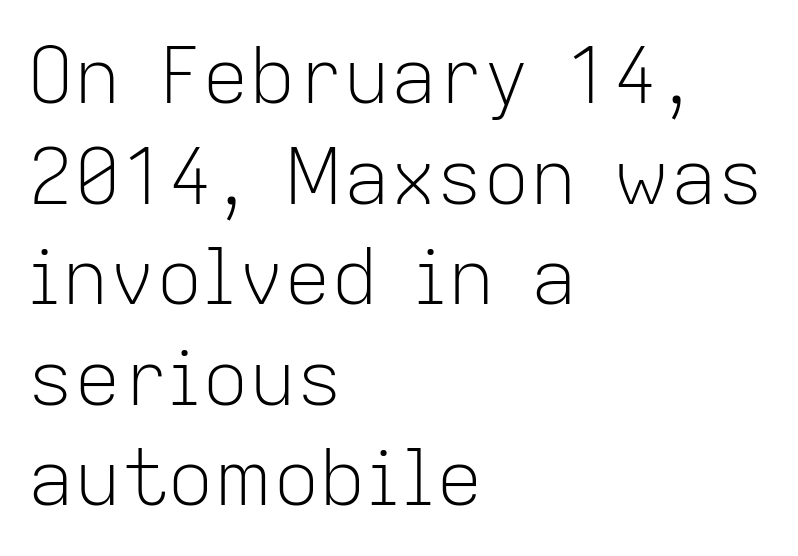
Here the designer chose a conventional face with non-uniform glyph widths. Letterform terminals end flat and unadorned throughout the passage. Is the letter spacing exaggerated? No — it looks like the ordinary default. Designer's note — italics off, roman on. Leading: standard.
